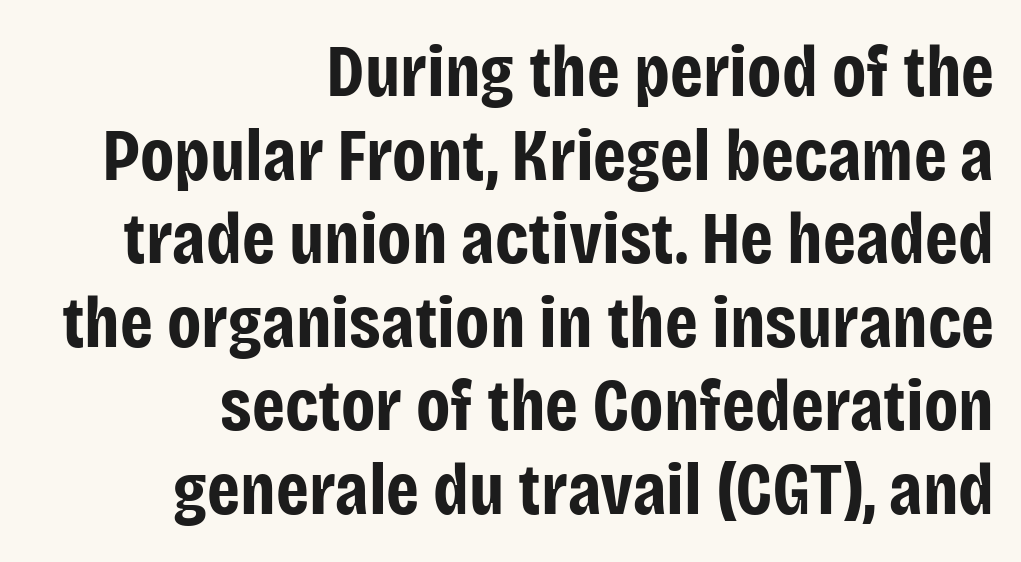
Q: Is the text bold? A: Yes.
Q: Is the text italic (slanted)? A: No, it is upright.
Q: Is the typeface a serif or a sans-serif typeface? A: Sans-serif.
Q: Is the text underlined? A: No.
Q: How is the paragraph aligned? A: Right-aligned.
Q: Is the spacing between letters normal or unusually wide? A: Normal.
Q: Is the spacing between lines tight, normal or loose? A: Tight.
Q: Width (condensed, normal, or wide)? A: Condensed.
Q: Stroke contrast? A: Low.
Q: x-height? A: Large.
Q: Monospaced? A: No.
